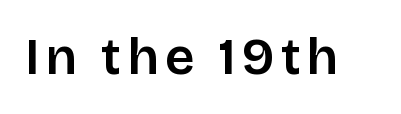
{"serif": "no", "italic": "no", "bold": "semi", "weight": "semibold", "width": "normal", "stroke_contrast": "low", "x_height": "large", "monospaced": "no", "underline": "no", "glyph_px": 52}
